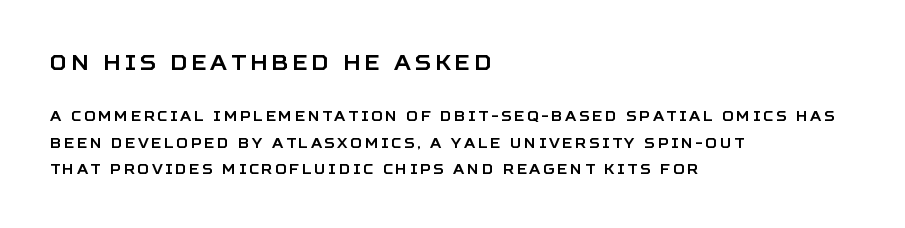
Q: Is the text italic (slanted)? A: No, it is upright.
Q: Is the text underlined? A: No.
Q: How is the paragraph aligned? A: Left-aligned.
Q: Is the spacing between lines tight, normal or loose? A: Loose.
Q: Which block of text is set in a larger size, the first (top) or the second (bottom)? A: The first (top) one.
